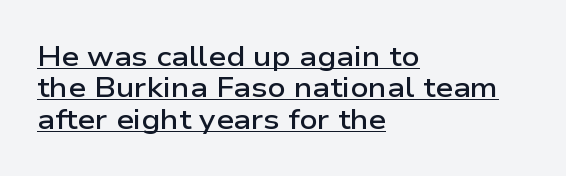
{"serif": "no", "italic": "no", "bold": "semi", "weight": "semibold", "width": "wide", "stroke_contrast": "low", "x_height": "medium", "monospaced": "no", "underline": "yes", "align": "left", "line_spacing": "tight", "line_spacing_ratio": 1.12, "letter_spacing": "normal", "letter_spacing_em": 0.0, "glyph_px": 28}
